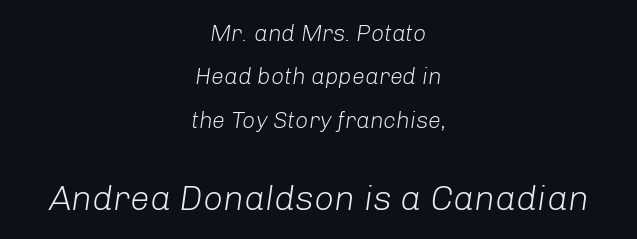
{"italic": "yes", "lean": "right", "slant_degrees": 8, "bold": "no", "weight": "light", "width": "normal", "stroke_contrast": "low", "x_height": "medium", "monospaced": "no", "underline": "no", "align": "center", "line_spacing_ratio": 1.89, "letter_spacing": "normal", "letter_spacing_em": 0.0, "larger_block": "second", "size_ratio": 1.52, "glyph_px": 35}
